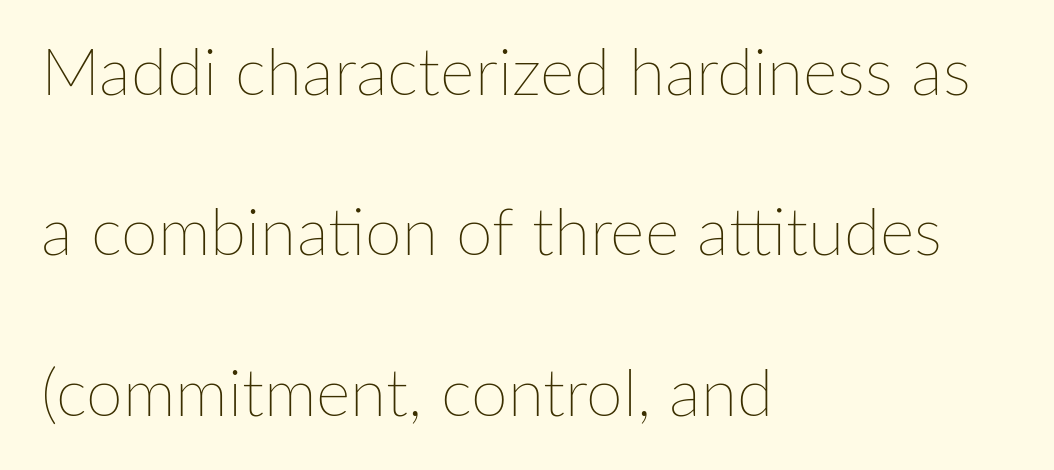
A student would call this left alignment; a typographer would say flush left, rag right. Posture: straight, roman, zero tilt. Counters stay open thanks to moderate or lighter strokes. Between one letter and the next there's only the usual sliver of space. If you measured baseline to baseline, you'd find a long distance. Proportional: the letters do not fall into vertical columns.
